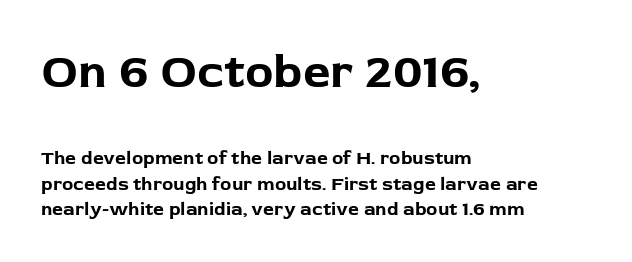
Q: Is the text bold? A: Yes.
Q: Is the text italic (slanted)? A: No, it is upright.
Q: Is the typeface a serif or a sans-serif typeface? A: Sans-serif.
Q: Is the text underlined? A: No.
Q: How is the paragraph aligned? A: Left-aligned.
Q: Is the spacing between letters normal or unusually wide? A: Normal.
Q: Is the spacing between lines tight, normal or loose? A: Normal.
Q: Which block of text is set in a larger size, the first (top) or the second (bottom)? A: The first (top) one.
Q: Width (condensed, normal, or wide)? A: Normal.
Q: Stroke contrast? A: Low.
Q: x-height? A: Medium.
Q: Monospaced? A: No.
